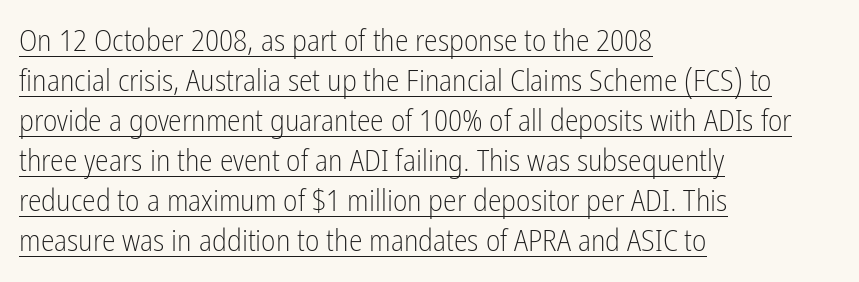
Q: Is the text bold? A: No.
Q: Is the text italic (slanted)? A: No, it is upright.
Q: Is the typeface a serif or a sans-serif typeface? A: Sans-serif.
Q: Is the text underlined? A: Yes.
Q: How is the paragraph aligned? A: Left-aligned.
Q: Is the spacing between letters normal or unusually wide? A: Normal.
Q: Is the spacing between lines tight, normal or loose? A: Normal.
Q: Width (condensed, normal, or wide)? A: Condensed.
Q: Stroke contrast? A: Low.
Q: x-height? A: Medium.
Q: Monospaced? A: No.
